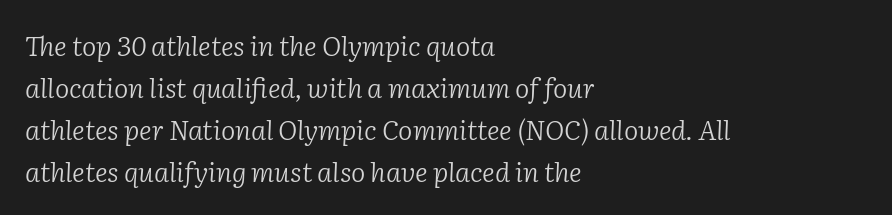
{"italic": "yes", "lean": "right", "slant_degrees": 2, "bold": "no", "underline": "no", "align": "left", "line_spacing": "normal", "line_spacing_ratio": 1.55, "letter_spacing": "normal", "letter_spacing_em": 0.0, "glyph_px": 27}
